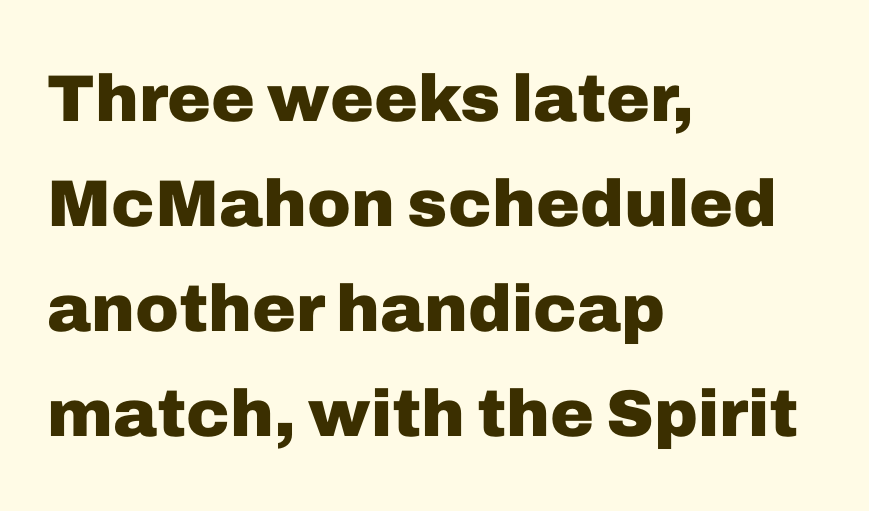
The image shows 66 px heavy sans-serif type, upright; set left-aligned, normal line spacing (1.59x), normal letter spacing, not underlined; low stroke contrast and a medium x-height.
